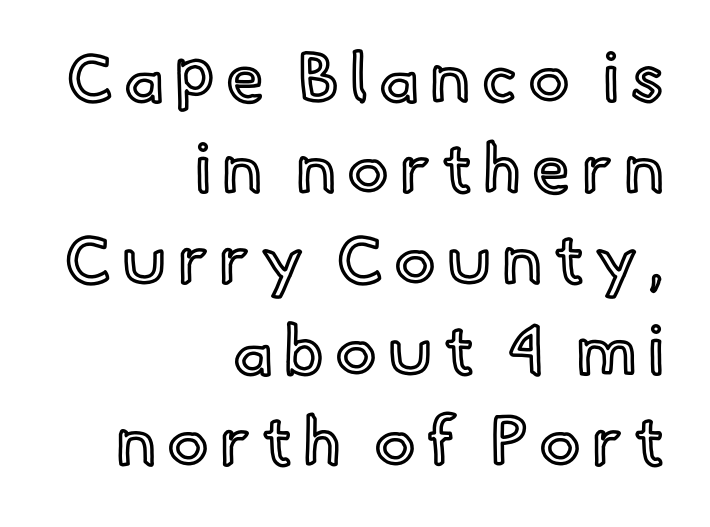
{"italic": "no", "width": "normal", "x_height": "small", "monospaced": "no", "underline": "no", "align": "right", "line_spacing": "normal", "line_spacing_ratio": 1.32, "glyph_px": 69}
